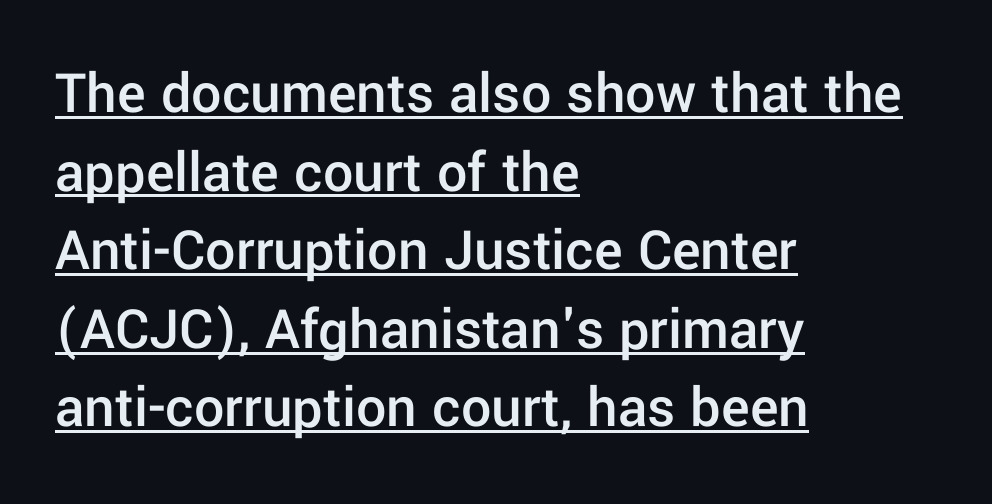
The image shows 60 px semibold sans-serif type, upright; set left-aligned, normal line spacing (1.31x), normal letter spacing, underlined; low stroke contrast and a medium x-height.
